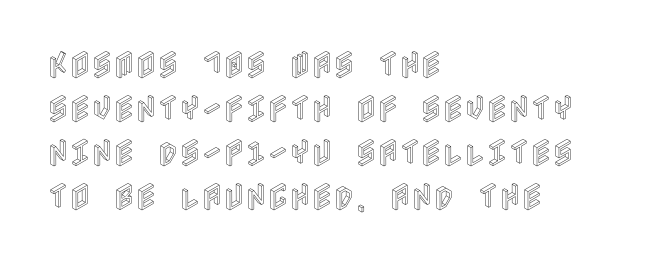
{"italic": "no", "width": "condensed", "x_height": "large", "underline": "no", "align": "left", "line_spacing": "normal", "line_spacing_ratio": 1.47, "letter_spacing": "normal", "letter_spacing_em": 0.0, "glyph_px": 30}
